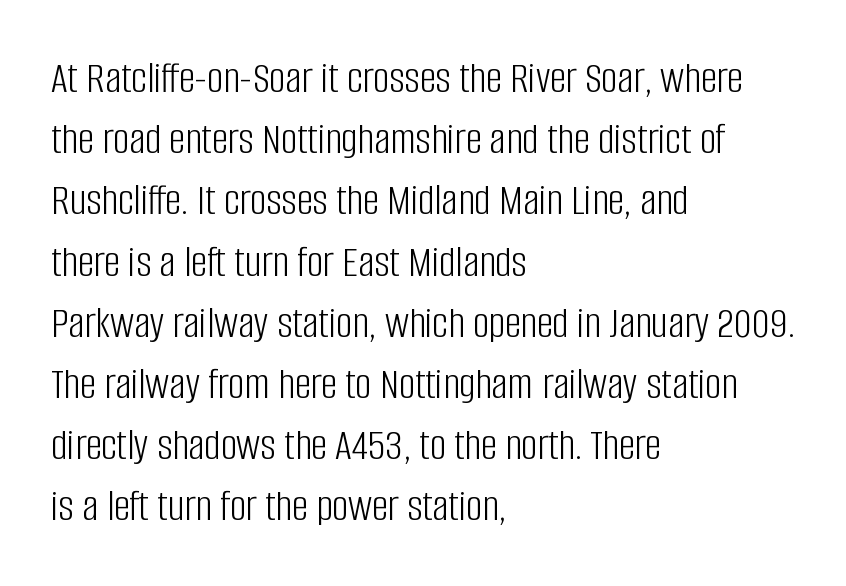
Q: Is the text bold? A: No.
Q: Is the text italic (slanted)? A: No, it is upright.
Q: Is the typeface a serif or a sans-serif typeface? A: Sans-serif.
Q: Is the text underlined? A: No.
Q: How is the paragraph aligned? A: Left-aligned.
Q: Is the spacing between letters normal or unusually wide? A: Normal.
Q: Is the spacing between lines tight, normal or loose? A: Normal.
Q: Width (condensed, normal, or wide)? A: Condensed.
Q: Stroke contrast? A: Low.
Q: x-height? A: Large.
Q: Monospaced? A: No.
